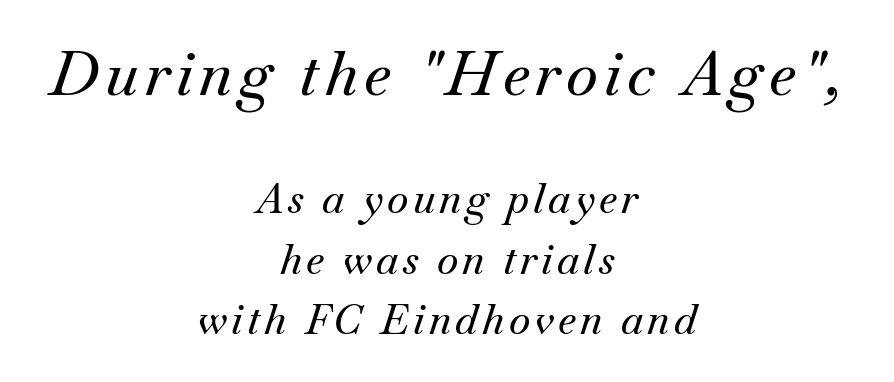
The typeface chosen for these lines features serifs. Between these two stacked blocks, the higher one wins on size. Think of a printed novel: that variable character pitch is what you see here. You can tell it's italic because the verticals aren't actually vertical. The space between consecutive lines is moderate. Is the block centered? Yes — each line is placed symmetrically about the middle.
